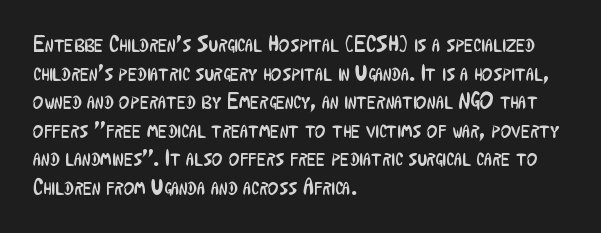
The image shows 23 px text type, upright; set left-aligned, line spacing 1.24x, normal letter spacing, not underlined.
